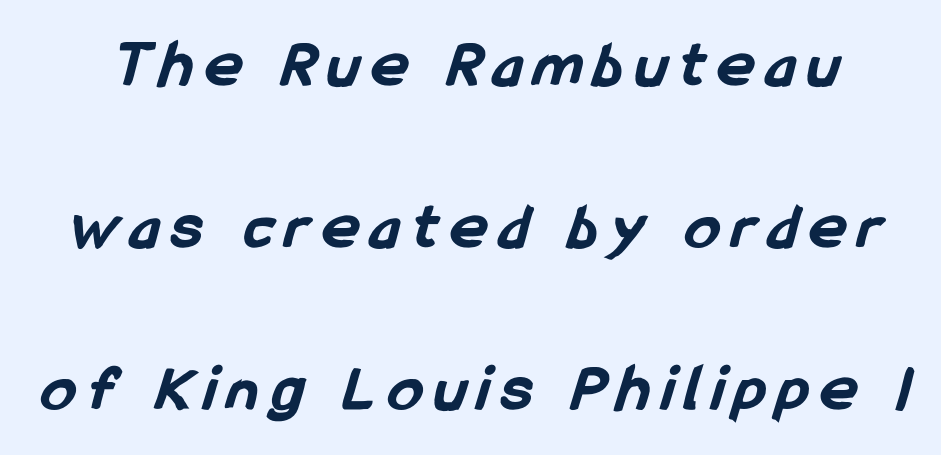
The image shows 68 px bold, condensed sans-serif type; set loose line spacing (2.38x), not underlined; low stroke contrast and a medium x-height.
